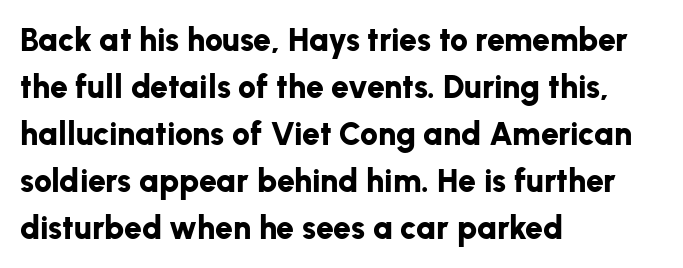
{"serif": "no", "italic": "no", "bold": "yes", "weight": "bold", "width": "normal", "stroke_contrast": "low", "x_height": "medium", "monospaced": "no", "underline": "no", "align": "left", "line_spacing": "normal", "line_spacing_ratio": 1.47, "letter_spacing": "normal", "letter_spacing_em": 0.0, "glyph_px": 32}
